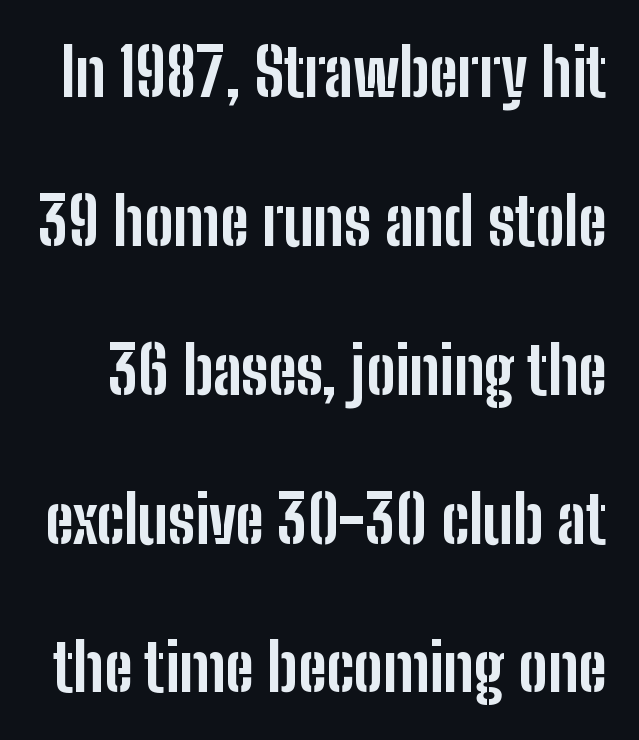
{"serif": "no", "italic": "no", "bold": "yes", "weight": "bold", "width": "condensed", "stroke_contrast": "low", "x_height": "medium", "monospaced": "no", "underline": "no", "line_spacing": "loose", "line_spacing_ratio": 2.29, "letter_spacing": "normal", "letter_spacing_em": 0.0, "glyph_px": 65}
